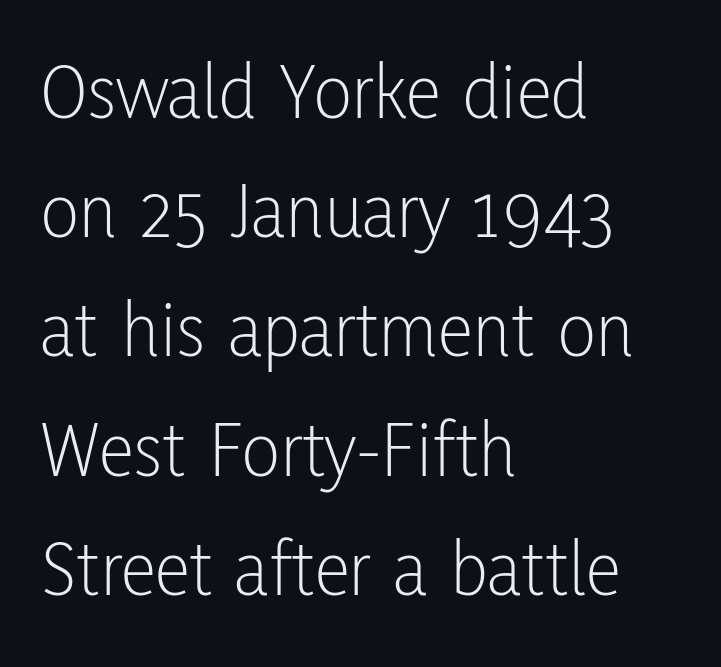
{"serif": "no", "italic": "no", "bold": "no", "weight": "light", "width": "condensed", "stroke_contrast": "low", "x_height": "medium", "monospaced": "no", "underline": "no", "align": "left", "line_spacing": "normal", "line_spacing_ratio": 1.49, "letter_spacing": "normal", "letter_spacing_em": 0.0, "glyph_px": 80}
